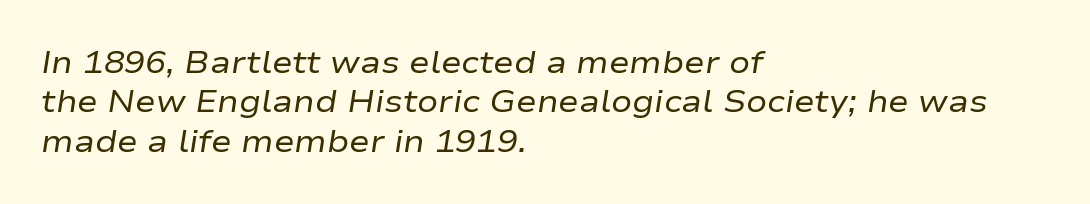
The image shows 31 px regular-weight, wide type, italic (leaning right); set left-aligned, normal line spacing (1.27x), normal letter spacing, not underlined; low stroke contrast and a medium x-height.
